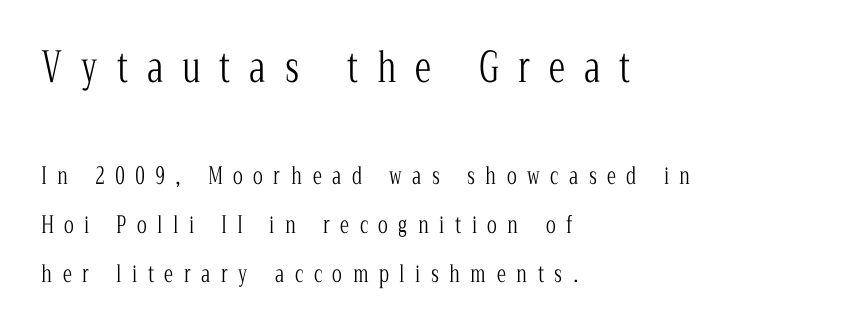
Q: Is the text bold? A: No.
Q: Is the text italic (slanted)? A: No, it is upright.
Q: Is the typeface a serif or a sans-serif typeface? A: Serif.
Q: Is the text underlined? A: No.
Q: How is the paragraph aligned? A: Left-aligned.
Q: Is the spacing between letters normal or unusually wide? A: Unusually wide.
Q: Is the spacing between lines tight, normal or loose? A: Loose.
Q: Which block of text is set in a larger size, the first (top) or the second (bottom)? A: The first (top) one.
Q: Width (condensed, normal, or wide)? A: Condensed.
Q: Stroke contrast? A: Low.
Q: x-height? A: Medium.
Q: Monospaced? A: No.
